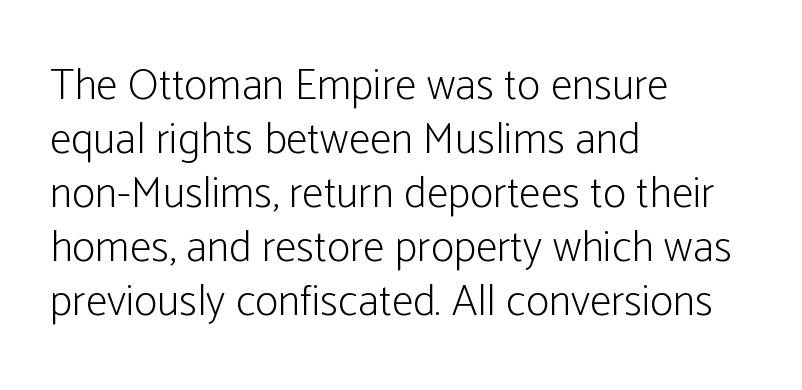
Bold? No — there's no thickening of the strokes. The paragraph shown leans on its left margin. The face used here is proportionally spaced, like ordinary book or web type. The space beneath each line is pristine and unruled. Regarding serifs, this sample does without them. Compared with typical body copy, the letter spacing here is the same.
